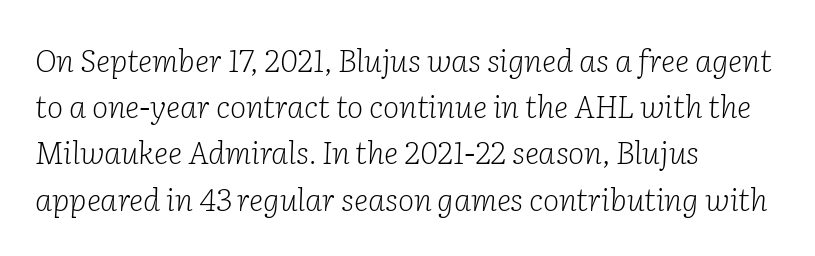
Q: Is the text bold? A: No.
Q: Is the text italic (slanted)? A: Yes, it leans right by about 2 degrees.
Q: Is the typeface a serif or a sans-serif typeface? A: Serif.
Q: Is the text underlined? A: No.
Q: How is the paragraph aligned? A: Left-aligned.
Q: Is the spacing between letters normal or unusually wide? A: Normal.
Q: Is the spacing between lines tight, normal or loose? A: Normal.
Q: Width (condensed, normal, or wide)? A: Normal.
Q: Stroke contrast? A: Low.
Q: x-height? A: Medium.
Q: Monospaced? A: No.
